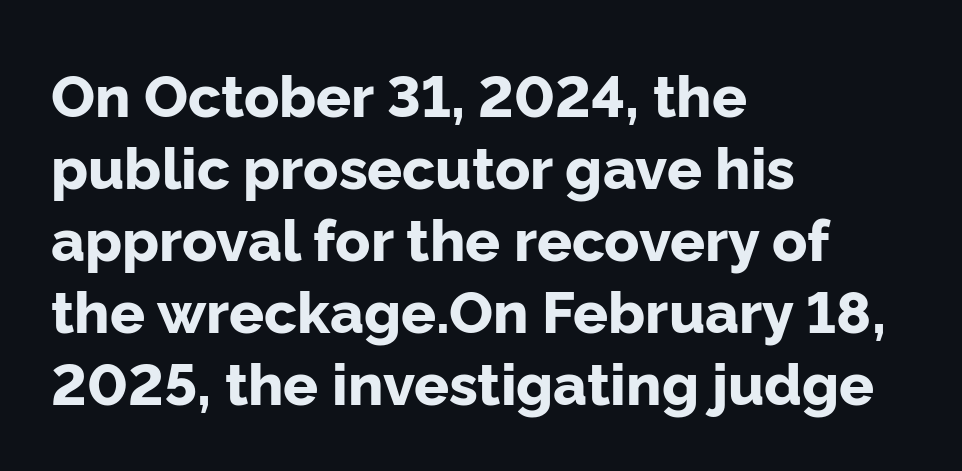
You could call the tracking neutral — neither tight nor loose. Every row of glyphs begins at an identical x-position on the left. Serifs: no, the terminals of the letterforms are clean. Note the varied advance widths — an 'i' is clearly narrower than an 'm'. Heavy, bold letterforms. Underline: absent.
